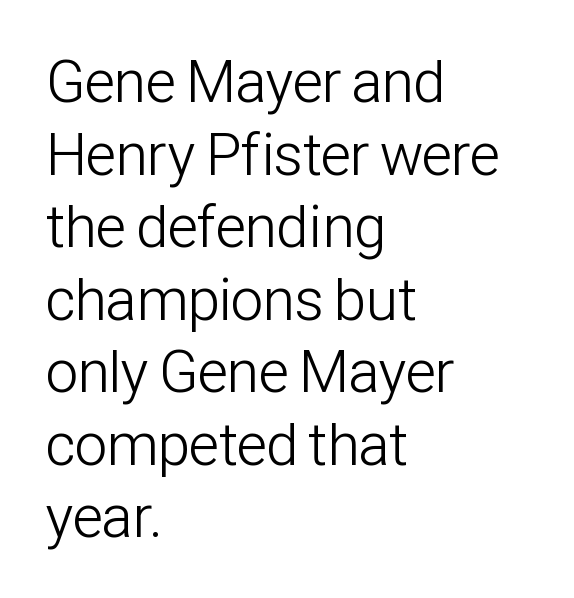
Q: Is the text bold? A: No.
Q: Is the text italic (slanted)? A: No, it is upright.
Q: Is the typeface a serif or a sans-serif typeface? A: Sans-serif.
Q: Is the text underlined? A: No.
Q: How is the paragraph aligned? A: Left-aligned.
Q: Is the spacing between letters normal or unusually wide? A: Normal.
Q: Width (condensed, normal, or wide)? A: Condensed.
Q: Stroke contrast? A: Low.
Q: x-height? A: Medium.
Q: Monospaced? A: No.
